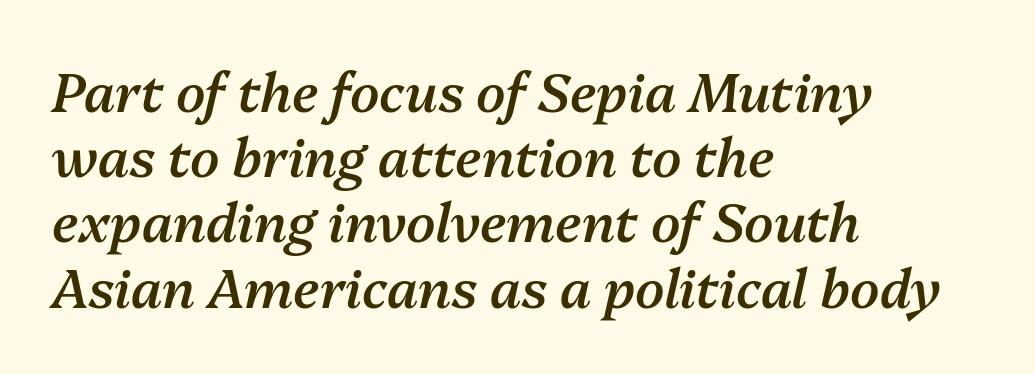
Each word holds together tightly as a unit, with standard inter-letter gaps. Emphasis-style slanted type is in use. Typographic density is moderately raised because the face is semibold. The rendering uses natural spacing where letterforms have individual widths.
